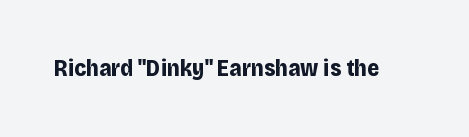
The image shows 23 px bold type, upright; set normal letter spacing, not underlined.
